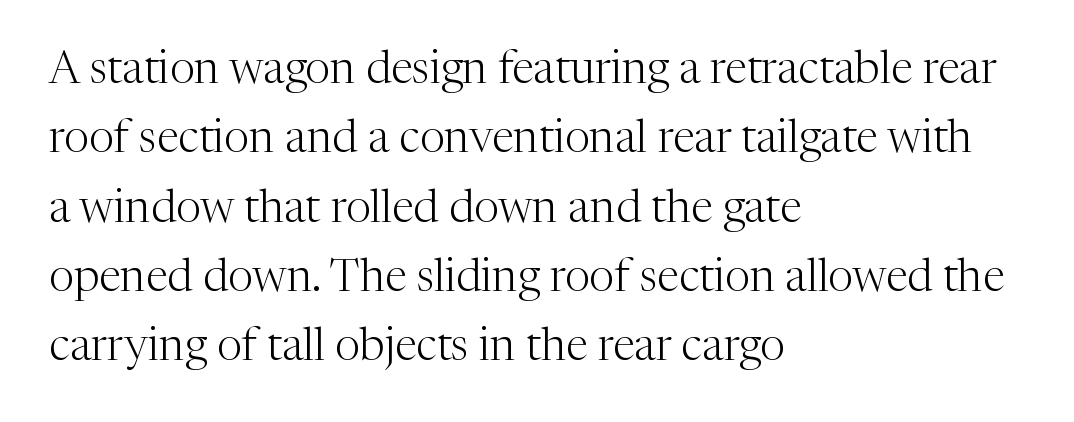
The image shows 45 px light serif type, upright; set left-aligned, normal line spacing (1.54x), normal letter spacing, not underlined; medium stroke contrast and a medium x-height.
